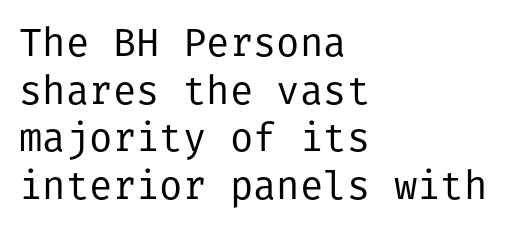
Q: Is the text bold? A: No.
Q: Is the text italic (slanted)? A: No, it is upright.
Q: Is the typeface a serif or a sans-serif typeface? A: Sans-serif.
Q: Is the text underlined? A: No.
Q: How is the paragraph aligned? A: Left-aligned.
Q: Is the spacing between letters normal or unusually wide? A: Normal.
Q: Width (condensed, normal, or wide)? A: Normal.
Q: Stroke contrast? A: Low.
Q: x-height? A: Medium.
